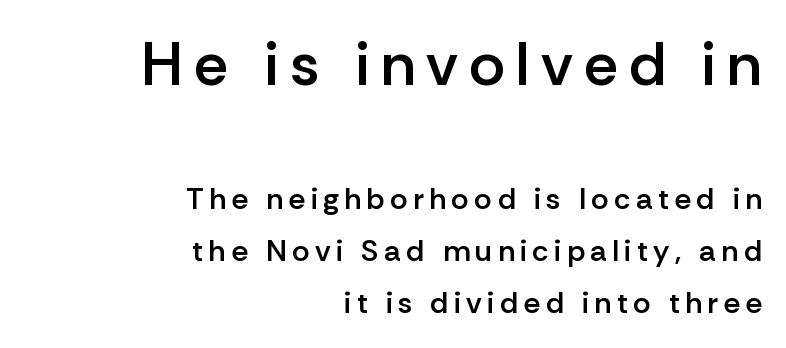
Q: Is the text bold? A: Semi-bold.
Q: Is the text italic (slanted)? A: No, it is upright.
Q: Is the typeface a serif or a sans-serif typeface? A: Sans-serif.
Q: Is the text underlined? A: No.
Q: How is the paragraph aligned? A: Right-aligned.
Q: Which block of text is set in a larger size, the first (top) or the second (bottom)? A: The first (top) one.
Q: Width (condensed, normal, or wide)? A: Normal.
Q: Stroke contrast? A: Low.
Q: x-height? A: Medium.
Q: Monospaced? A: No.
